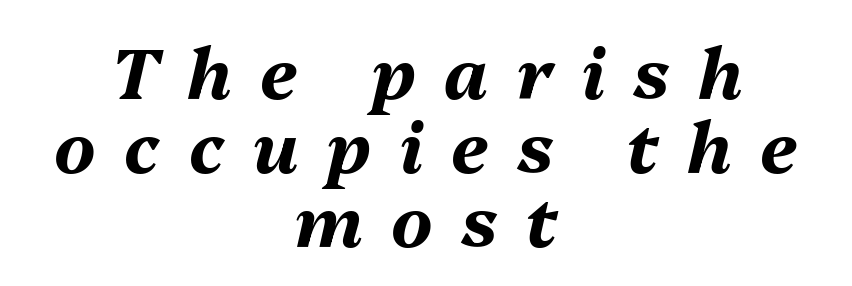
Q: Is the text bold? A: Yes.
Q: Is the text italic (slanted)? A: Yes, it leans right by about 13 degrees.
Q: Is the text underlined? A: No.
Q: How is the paragraph aligned? A: Centered.
Q: Is the spacing between letters normal or unusually wide? A: Unusually wide.
Q: Is the spacing between lines tight, normal or loose? A: Tight.
Q: Width (condensed, normal, or wide)? A: Normal.
Q: Stroke contrast? A: Medium.
Q: x-height? A: Medium.
Q: Monospaced? A: No.
